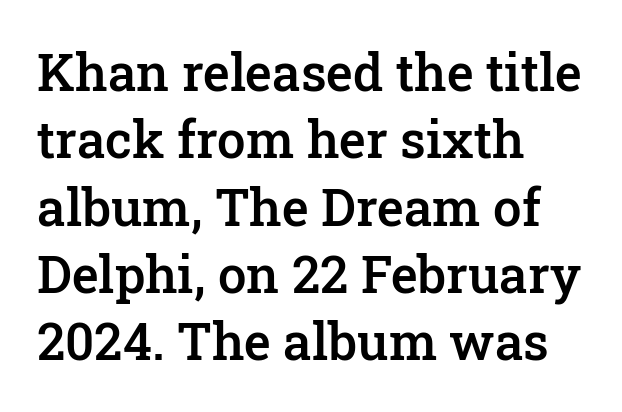
Ascenders rise straight up at ninety degrees. Heft: intermediate — a semibold. Each letter keeps its own natural width here, so spacing adapts to shape. Serif or sans? Serif — the stroke terminals have little feet. The passage shown is not underscored anywhere.
